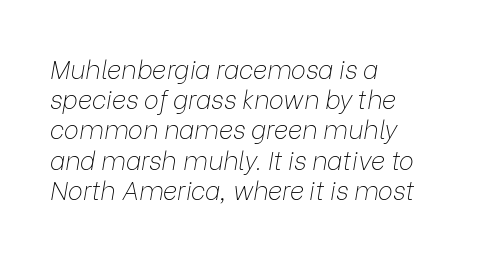
The image shows 25 px text type, italic (leaning right); set left-aligned, line spacing 1.21x, normal letter spacing, not underlined.
